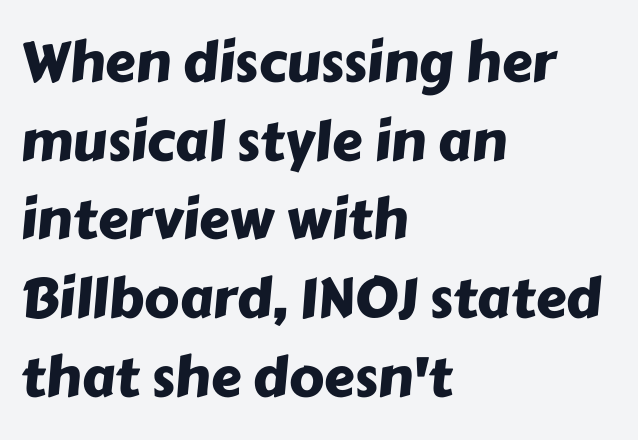
The image shows 55 px sans-serif type; set left-aligned, normal line spacing (1.43x), normal letter spacing, not underlined; low stroke contrast and a medium x-height.
